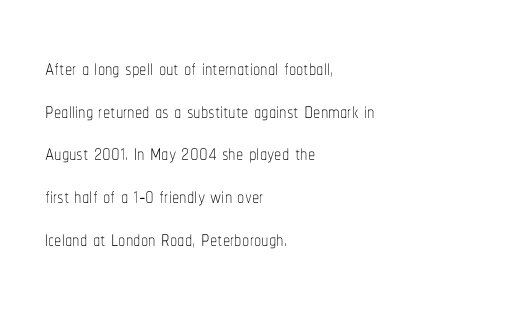
Does the leading feel generous? No, just average. Just letters on the line, the space beneath them empty. The font's upright variant was chosen for this text. Do the characters align in a grid? No, the font is proportional.
